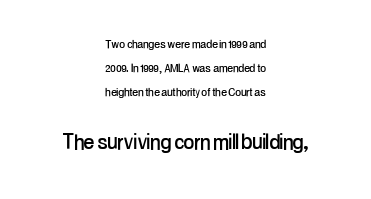
Q: Is the text italic (slanted)? A: No, it is upright.
Q: Is the text underlined? A: No.
Q: How is the paragraph aligned? A: Centered.
Q: Is the spacing between letters normal or unusually wide? A: Normal.
Q: Which block of text is set in a larger size, the first (top) or the second (bottom)? A: The second (bottom) one.
